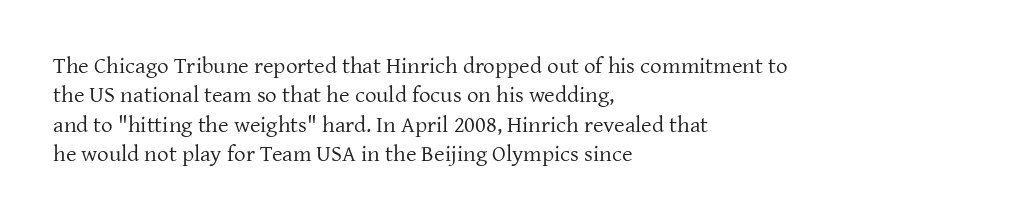
The image shows 23 px text type, upright; set left-aligned, normal line spacing (1.28x), normal letter spacing, not underlined.
